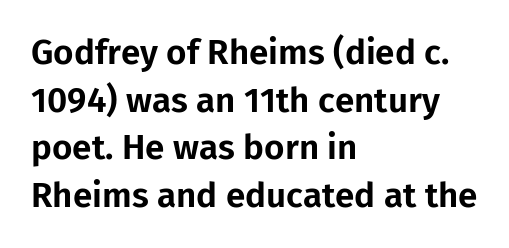
This rendering uses left alignment, leaving the right contour irregular. Varying glyph widths throughout — classic text-font behaviour. Students, note that the glyphs here touch the page at normal intervals. Designer's note — italics off, roman on. How would I describe the line gaps? Plain and ordinary. The strip under each line holds only bare page.
